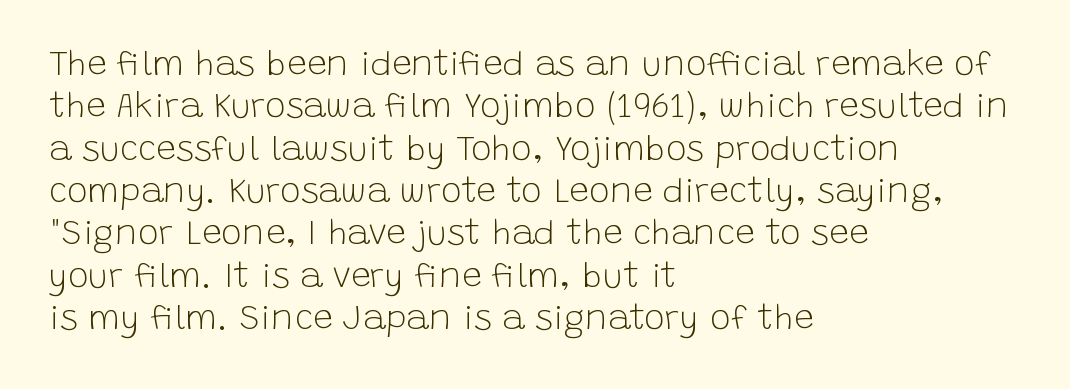
{"serif": "no", "italic": "no", "bold": "no", "weight": "light", "width": "normal", "stroke_contrast": "low", "x_height": "large", "monospaced": "no", "underline": "no", "align": "left", "line_spacing_ratio": 1.21, "letter_spacing": "normal", "letter_spacing_em": 0.0, "glyph_px": 35}
